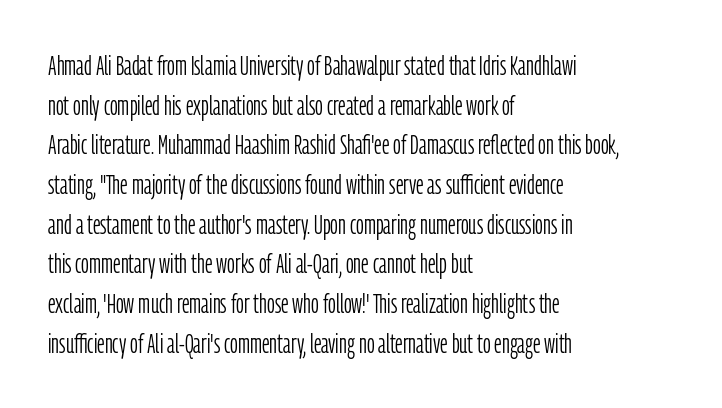
The image shows 27 px text type, upright; set left-aligned, normal line spacing (1.47x), normal letter spacing, not underlined.
